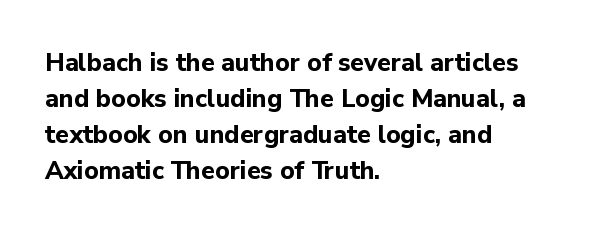
Nope, not italic — everything's standing straight. A normal amount of white space separates one row of letters from the next. Pretty heavy lettering here — definitely bold. Line starts are locked; line ends wander. Tracking here is standard; glyphs follow each other at the usual distance. Decoration check: the copy has no underline.
